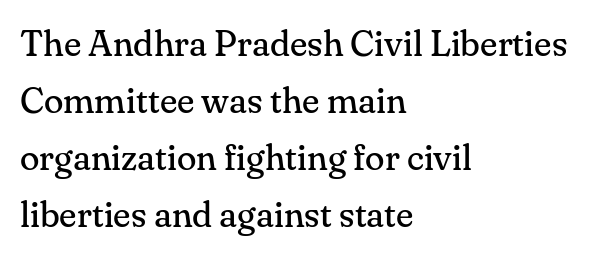
Q: Is the text bold? A: No.
Q: Is the text italic (slanted)? A: No, it is upright.
Q: Is the typeface a serif or a sans-serif typeface? A: Serif.
Q: Is the text underlined? A: No.
Q: How is the paragraph aligned? A: Left-aligned.
Q: Is the spacing between letters normal or unusually wide? A: Normal.
Q: Is the spacing between lines tight, normal or loose? A: Normal.
Q: Width (condensed, normal, or wide)? A: Normal.
Q: Stroke contrast? A: Medium.
Q: x-height? A: Small.
Q: Monospaced? A: No.
